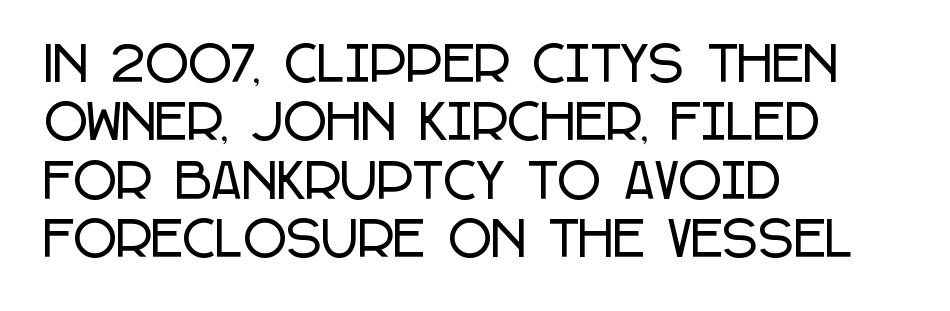
The image shows 47 px condensed sans-serif type, upright; set left-aligned, line spacing 1.24x, normal letter spacing, not underlined; low stroke contrast and a large x-height.
